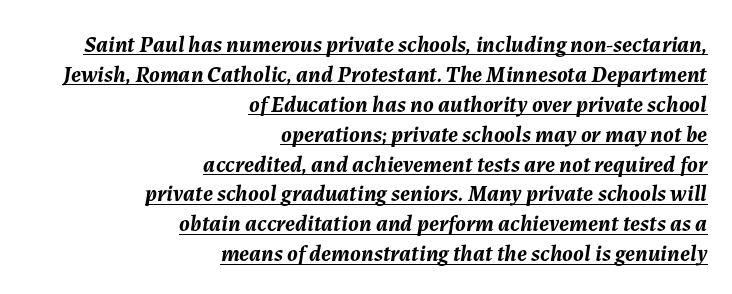
{"italic": "yes", "lean": "right", "slant_degrees": 7, "bold": "yes", "underline": "yes", "align": "right", "line_spacing": "normal", "line_spacing_ratio": 1.3, "letter_spacing": "normal", "letter_spacing_em": 0.0, "glyph_px": 23}
